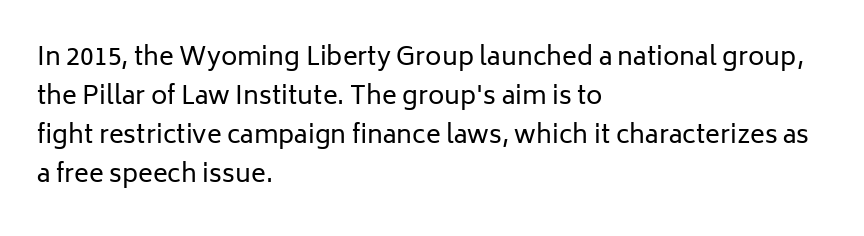
The image shows 25 px text type, upright; set left-aligned, normal line spacing (1.56x), normal letter spacing, not underlined.
